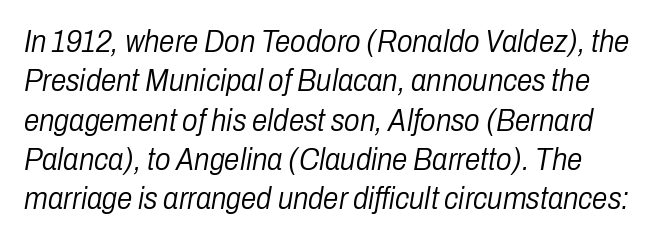
Q: Is the text bold? A: No.
Q: Is the text italic (slanted)? A: Yes, it leans right by about 10 degrees.
Q: Is the text underlined? A: No.
Q: Is the spacing between letters normal or unusually wide? A: Normal.
Q: Is the spacing between lines tight, normal or loose? A: Normal.
Q: Width (condensed, normal, or wide)? A: Condensed.
Q: Stroke contrast? A: Low.
Q: x-height? A: Medium.
Q: Monospaced? A: No.
